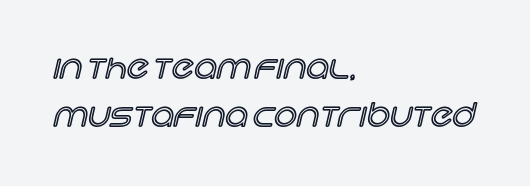
{"width": "normal", "x_height": "large", "monospaced": "no", "underline": "no", "align": "left", "line_spacing": "normal", "line_spacing_ratio": 1.51, "letter_spacing": "normal", "letter_spacing_em": 0.0, "glyph_px": 32}
